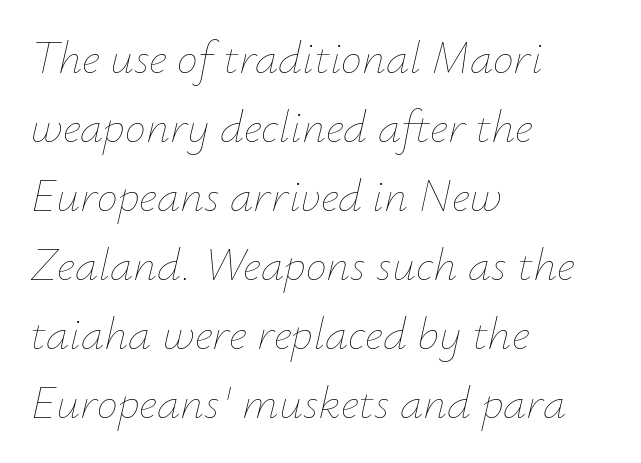
Emphasis-style slanted type is in use. Underlining? Definitely not there. Leading matches the norm, producing a regular column. How are the letters spaced? Ordinarily, with no added tracking. Note the varied advance widths — an 'i' is clearly narrower than an 'm'.
